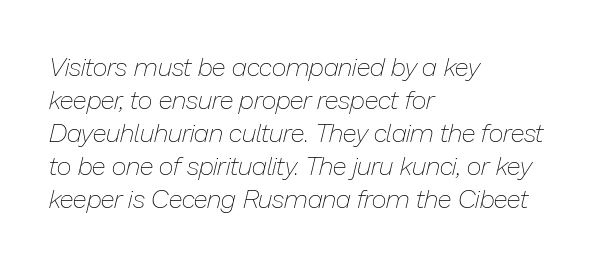
The line texture is even and compact thanks to regular tracking. Every row of glyphs begins at an identical x-position on the left. What's the leading like? Ordinary, nothing unusual. Observe the lean: these are italic letterforms.
